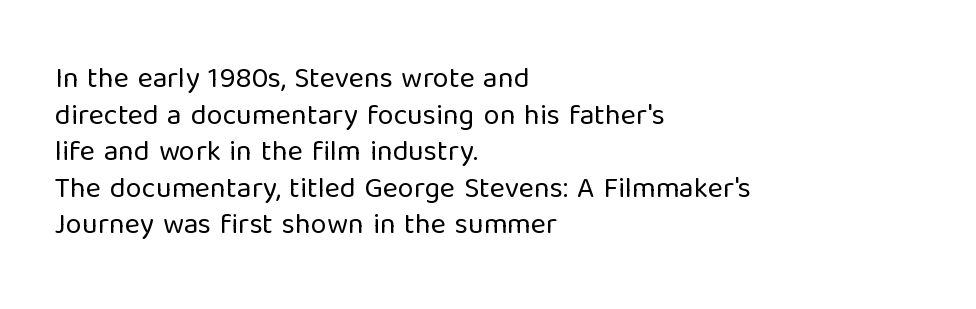
The letters advance in unequal steps, a hallmark of proportional type. The string is rendered with underlining switched off. The axis of the letterforms is exactly vertical. Honestly, the letter spacing is just normal — you wouldn't notice it. No chunkiness to these letters — they're not bold. The rendering uses a moderate line-height, typical for paragraphs.
